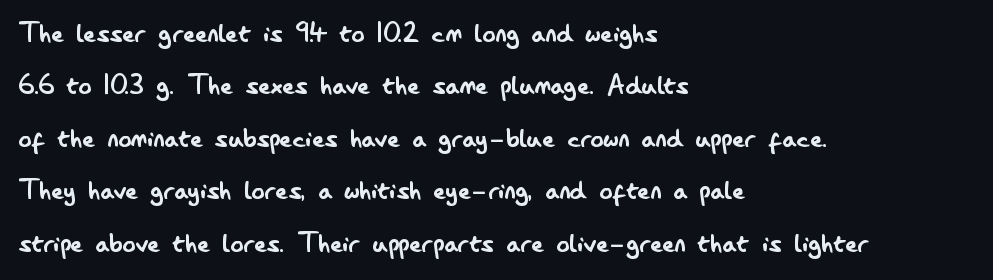
Q: Is the text bold? A: No.
Q: Is the text italic (slanted)? A: No, it is upright.
Q: Is the typeface a serif or a sans-serif typeface? A: Sans-serif.
Q: Is the text underlined? A: No.
Q: How is the paragraph aligned? A: Left-aligned.
Q: Is the spacing between letters normal or unusually wide? A: Normal.
Q: Is the spacing between lines tight, normal or loose? A: Normal.
Q: Width (condensed, normal, or wide)? A: Condensed.
Q: Stroke contrast? A: Low.
Q: x-height? A: Small.
Q: Monospaced? A: No.
